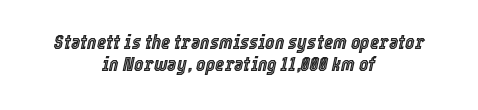
Rule under the text: the space is simply empty. Students, note that the glyphs here touch the page at normal intervals. The glyphs look as if they've been sheared to an angle. Typeset on center — no edge is straight. The rendering uses a small line-height, squeezing the rows.
